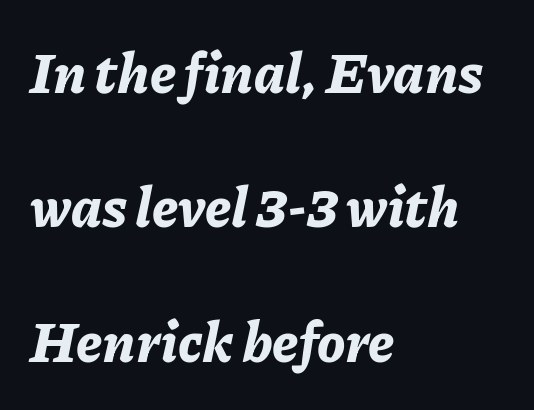
Q: Is the text bold? A: Yes.
Q: Is the text italic (slanted)? A: Yes, it leans right by about 11 degrees.
Q: Is the text underlined? A: No.
Q: How is the paragraph aligned? A: Left-aligned.
Q: Is the spacing between letters normal or unusually wide? A: Normal.
Q: Is the spacing between lines tight, normal or loose? A: Loose.
Q: Width (condensed, normal, or wide)? A: Normal.
Q: Stroke contrast? A: Low.
Q: x-height? A: Medium.
Q: Monospaced? A: No.
